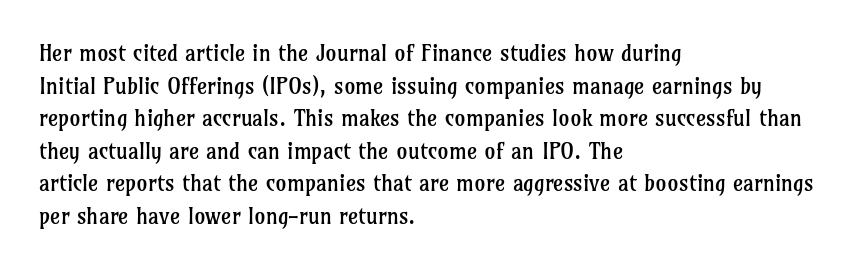
Q: Is the text bold? A: No.
Q: Is the text italic (slanted)? A: No, it is upright.
Q: Is the text underlined? A: No.
Q: How is the paragraph aligned? A: Left-aligned.
Q: Is the spacing between letters normal or unusually wide? A: Normal.
Q: Is the spacing between lines tight, normal or loose? A: Normal.
